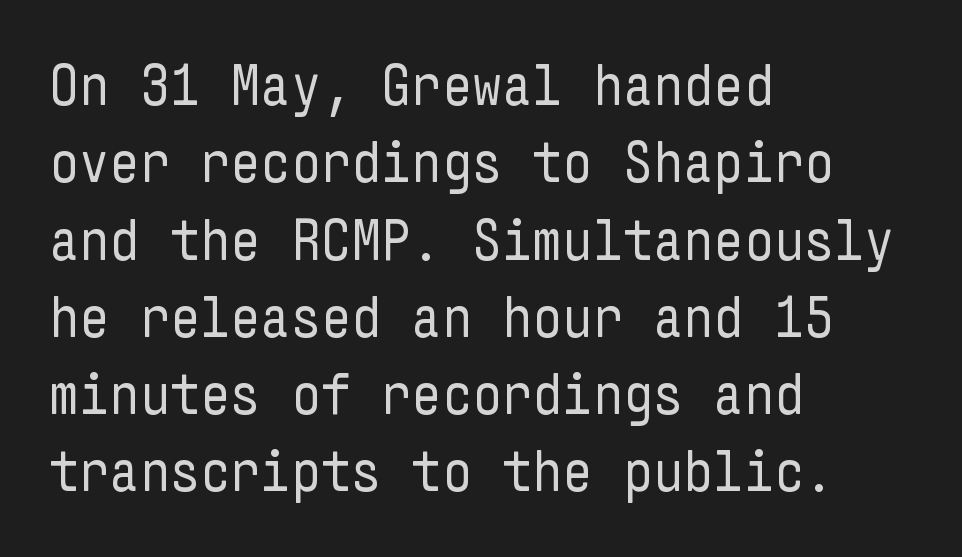
{"serif": "no", "italic": "no", "bold": "no", "weight": "regular", "width": "condensed", "stroke_contrast": "low", "x_height": "medium", "underline": "no", "align": "left", "line_spacing": "normal", "line_spacing_ratio": 1.31, "letter_spacing": "normal", "letter_spacing_em": 0.0, "glyph_px": 59}
